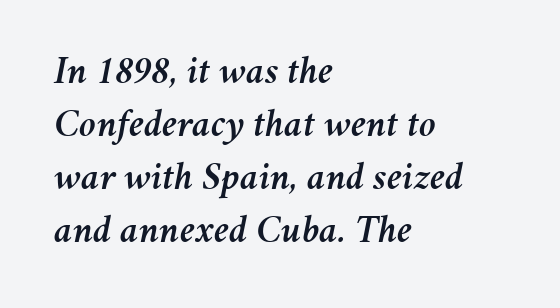
Looks like regular typesetting: each glyph gets only the width it needs. The letters are slanted; this is an italic face. The rows are spaced the way most documents space them. Here the glyphs are tracked normally, forming tight word shapes. Glance below the letters and you will spot only blank space. Left-aligned paragraph, ragged on the right.
